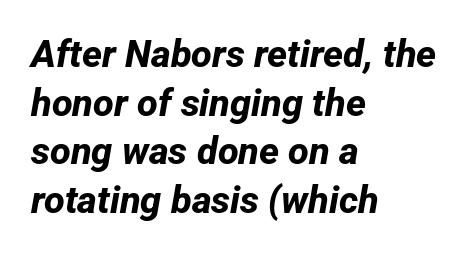
{"serif": "no", "bold": "yes", "weight": "bold", "width": "normal", "stroke_contrast": "low", "x_height": "medium", "monospaced": "no", "underline": "no", "align": "left", "line_spacing": "normal", "line_spacing_ratio": 1.28, "letter_spacing": "normal", "letter_spacing_em": 0.0, "glyph_px": 38}
